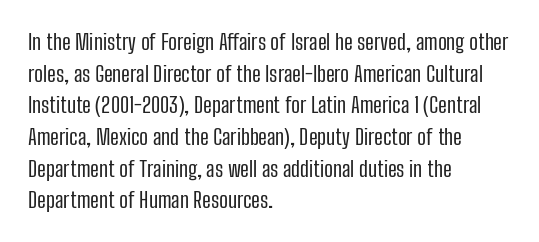
Ordinary non-slanted type is in use. Whoever set this chose a conventional vertical rhythm. Nothing unusual about the tracking: characters are spaced as the font intends. Every row of glyphs begins at an identical x-position on the left.
